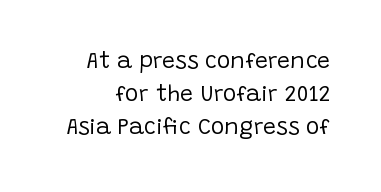
{"italic": "no", "bold": "no", "underline": "no", "line_spacing": "normal", "line_spacing_ratio": 1.43, "letter_spacing": "normal", "letter_spacing_em": 0.0, "glyph_px": 23}
